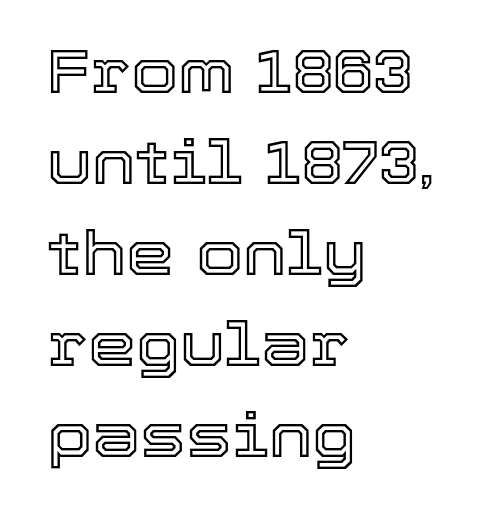
Q: Is the text italic (slanted)? A: No, it is upright.
Q: Is the text underlined? A: No.
Q: How is the paragraph aligned? A: Left-aligned.
Q: Is the spacing between letters normal or unusually wide? A: Normal.
Q: Is the spacing between lines tight, normal or loose? A: Normal.
Q: Width (condensed, normal, or wide)? A: Normal.
Q: x-height? A: Medium.
Q: Monospaced? A: No.
